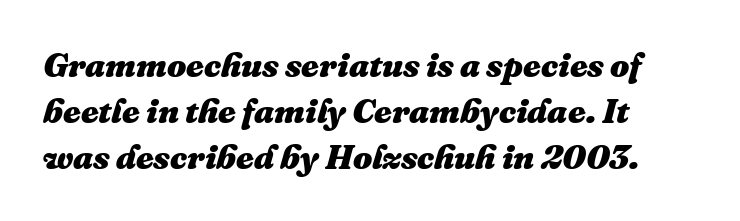
The image shows 34 px heavy type, italic (leaning right); set left-aligned, normal line spacing (1.35x), normal letter spacing, not underlined; medium stroke contrast and a medium x-height.
